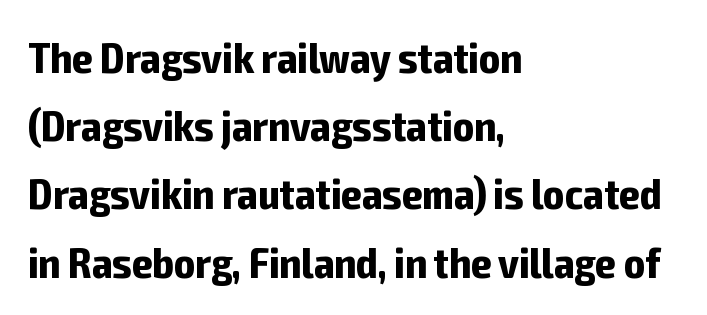
{"serif": "no", "italic": "no", "bold": "yes", "weight": "bold", "width": "condensed", "stroke_contrast": "low", "x_height": "medium", "monospaced": "no", "underline": "no", "align": "left", "line_spacing": "normal", "line_spacing_ratio": 1.55, "letter_spacing": "normal", "letter_spacing_em": 0.0, "glyph_px": 44}
